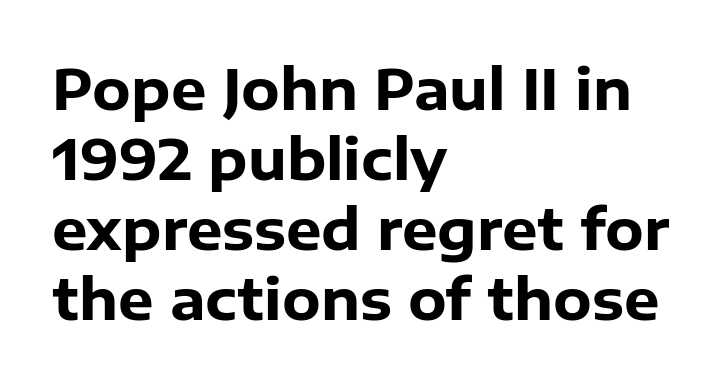
{"serif": "no", "italic": "no", "bold": "yes", "weight": "heavy", "width": "normal", "stroke_contrast": "low", "x_height": "medium", "monospaced": "no", "underline": "no", "align": "left", "line_spacing": "normal", "line_spacing_ratio": 1.25, "letter_spacing": "normal", "letter_spacing_em": 0.0, "glyph_px": 56}
